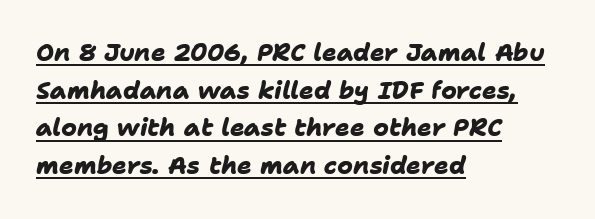
{"bold": "yes", "underline": "yes", "align": "left", "line_spacing": "normal", "line_spacing_ratio": 1.57, "letter_spacing": "normal", "letter_spacing_em": 0.0, "glyph_px": 24}
